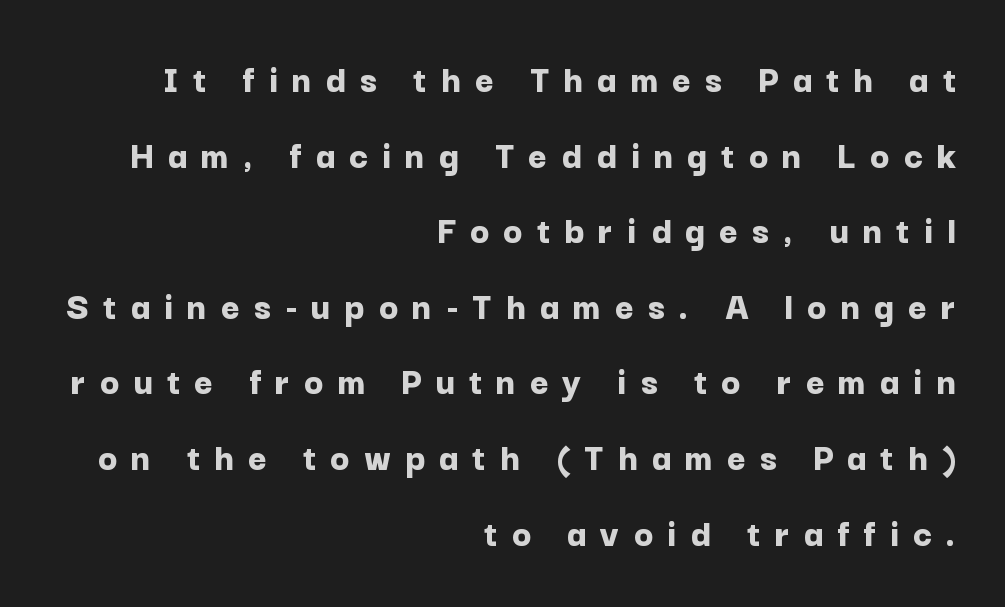
{"serif": "no", "italic": "no", "bold": "yes", "weight": "bold", "width": "normal", "stroke_contrast": "low", "x_height": "medium", "monospaced": "no", "underline": "no", "align": "right", "line_spacing_ratio": 1.89, "letter_spacing": "wide", "letter_spacing_em": 0.35, "glyph_px": 40}
